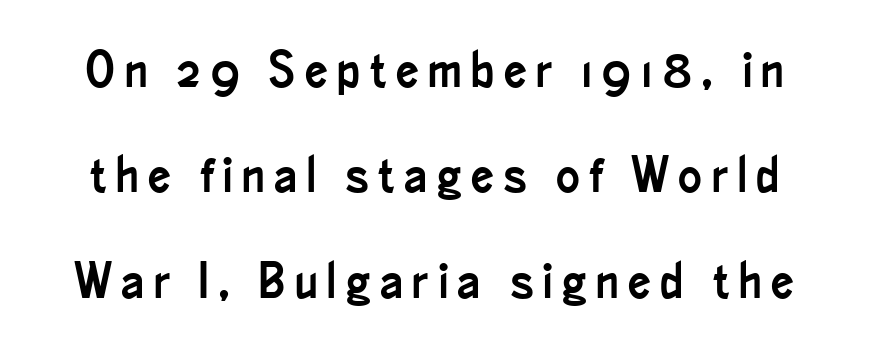
Honestly, the rows look like they've been pulled way apart. Nope, no serifs anywhere on these letters. The letters advance in unequal steps, a hallmark of proportional type. Upright lettering throughout.
